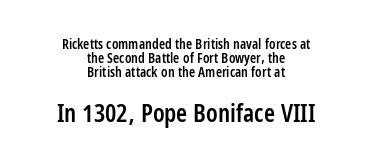
Larger block? The one below; the one above is distinctly smaller. The characters look somewhat weighty, a semibold short of true bold. Check the space under the baseline: it is left empty. This rendering leaves character spacing at its baseline value. Does the leading feel generous? Not at all — it's pinched. Is there any slant? The stems are plumb.
